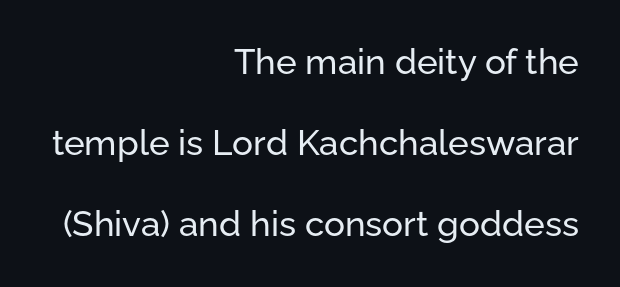
Underlining? Definitely not there. One glance says open: line gaps are wider than usual. Observe the ordinary spacing: letters are neighbours, not strangers. A typesetter would call this proportional, since set widths differ per character.
